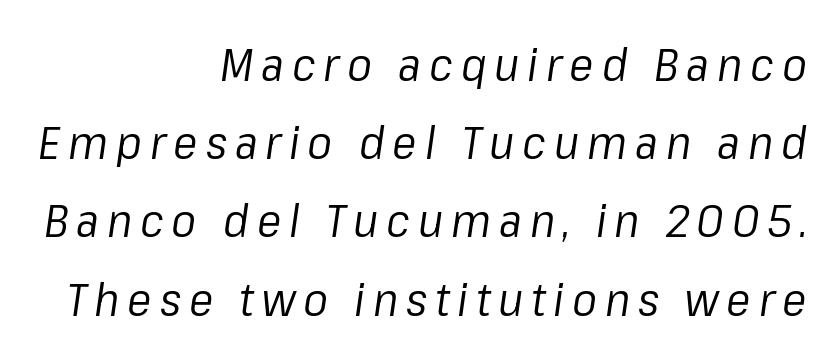
An italicized treatment has been applied to the whole sample. The rendering uses natural spacing where letterforms have individual widths. Lines of text with bare space underneath. The lines in this sample share a right terminus and differ only in where they begin. Vertical stems look standard width or narrower in stroke. Evenly set lines give the paragraph a standard silhouette.
